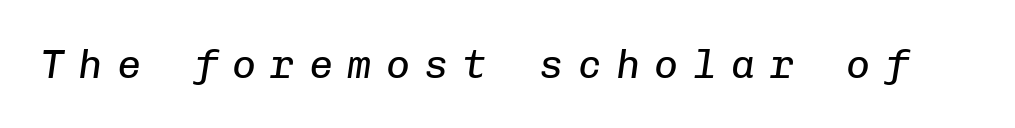
Q: Is the text bold? A: No.
Q: Is the text italic (slanted)? A: Yes, it leans right by about 8 degrees.
Q: Is the text underlined? A: No.
Q: Is the spacing between letters normal or unusually wide? A: Unusually wide.
Q: Width (condensed, normal, or wide)? A: Normal.
Q: Stroke contrast? A: Low.
Q: x-height? A: Medium.
Q: Monospaced? A: Yes.
